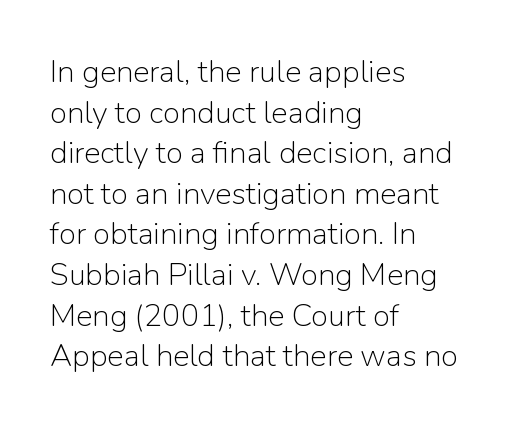
Q: Is the text bold? A: No.
Q: Is the text italic (slanted)? A: No, it is upright.
Q: Is the typeface a serif or a sans-serif typeface? A: Sans-serif.
Q: Is the text underlined? A: No.
Q: How is the paragraph aligned? A: Left-aligned.
Q: Is the spacing between letters normal or unusually wide? A: Normal.
Q: Is the spacing between lines tight, normal or loose? A: Normal.
Q: Width (condensed, normal, or wide)? A: Normal.
Q: Stroke contrast? A: Low.
Q: x-height? A: Medium.
Q: Monospaced? A: No.
